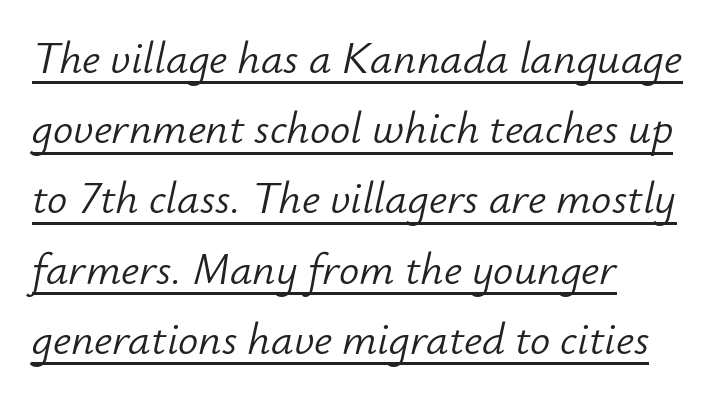
{"italic": "yes", "lean": "right", "slant_degrees": 12, "bold": "no", "weight": "light", "width": "normal", "stroke_contrast": "low", "x_height": "small", "monospaced": "no", "underline": "yes", "align": "left", "line_spacing": "normal", "line_spacing_ratio": 1.56, "letter_spacing": "normal", "letter_spacing_em": 0.0, "glyph_px": 45}
